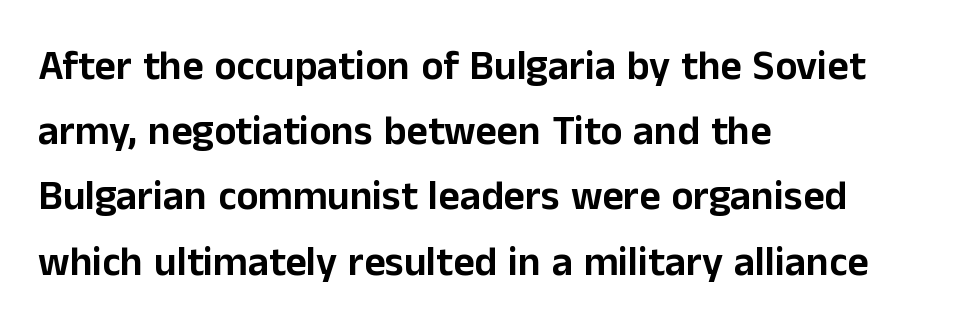
{"serif": "no", "italic": "no", "width": "normal", "stroke_contrast": "low", "x_height": "medium", "monospaced": "no", "underline": "no", "align": "left", "line_spacing": "normal", "line_spacing_ratio": 1.59, "letter_spacing": "normal", "letter_spacing_em": 0.0, "glyph_px": 41}
